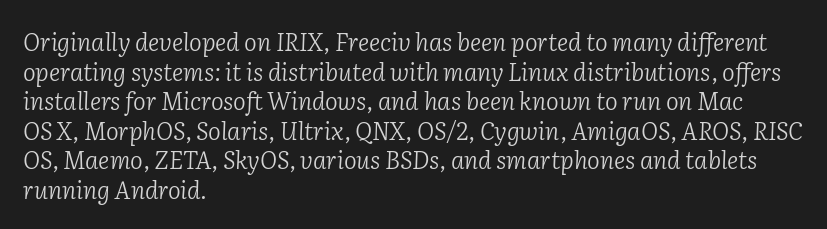
Anything drawn beneath the words? Only blank space. Where is the straight margin? On the left. The passage shown leans; its letterforms are oblique. The gaps between neighbouring characters are ordinary and unremarkable. Letters have the restrained weight of plain body copy at most.
